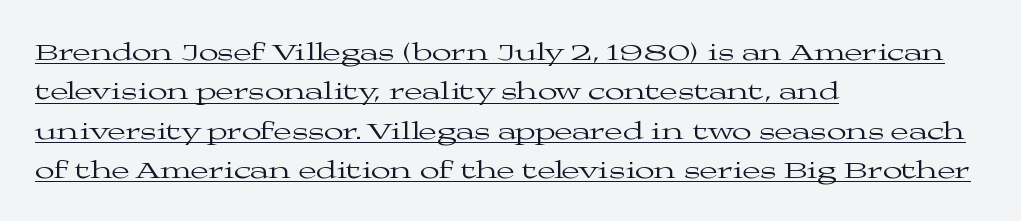
Q: Is the text bold? A: No.
Q: Is the text italic (slanted)? A: No, it is upright.
Q: Is the text underlined? A: Yes.
Q: How is the paragraph aligned? A: Left-aligned.
Q: Is the spacing between letters normal or unusually wide? A: Normal.
Q: Is the spacing between lines tight, normal or loose? A: Normal.
